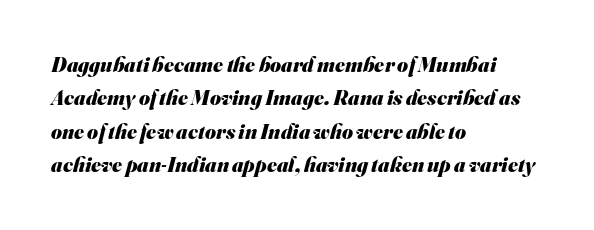
In terms of leading, this rendering sits right in the middle. Check the space under the baseline: it is left empty. What stands out about the letter spacing? Nothing — it is the standard amount. Alignment: flush left. Its strokes are broad and dark, the hallmark of bold type.
